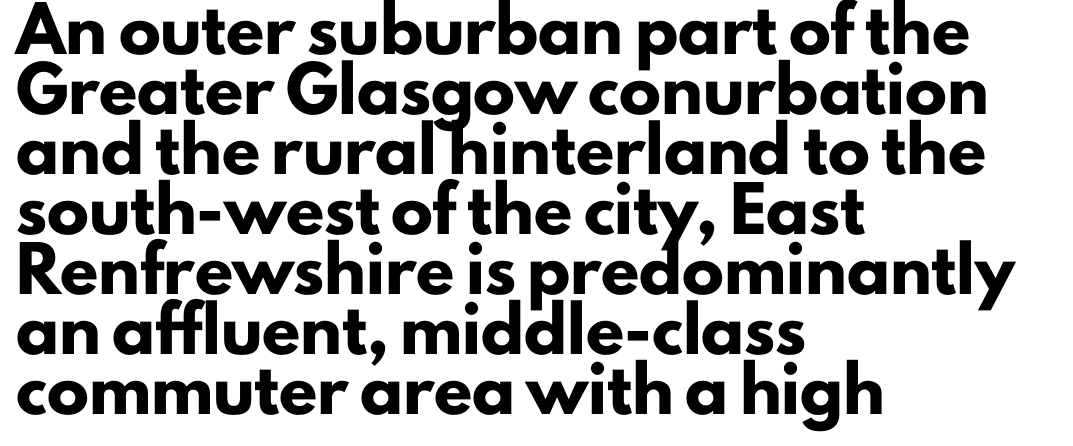
{"serif": "no", "italic": "no", "bold": "yes", "weight": "heavy", "width": "normal", "stroke_contrast": "low", "x_height": "small", "monospaced": "no", "underline": "no", "align": "left", "line_spacing": "normal", "line_spacing_ratio": 1.43, "letter_spacing": "normal", "letter_spacing_em": 0.0, "glyph_px": 42}
